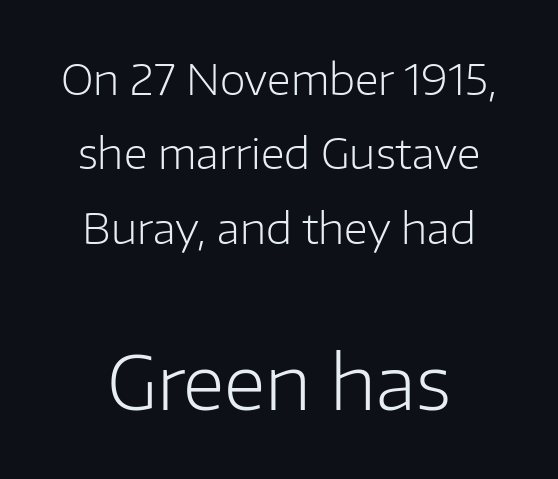
A student would notice the bottom passage is typeset larger than what precedes it. Note: no serifs on the glyphs. Spacing verdict: proportional, widths tailored to each character. Clear beneath every line of the passage. The font is comparable to plain body text, perhaps lighter. There is no visible air inserted between adjacent glyphs.
